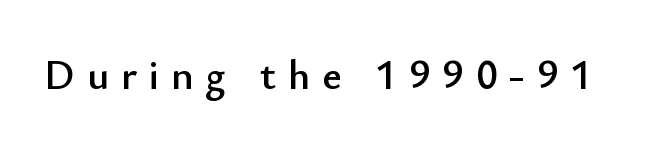
The image shows 42 px sans-serif type, upright; set unusually wide letter spacing (+0.28 em), not underlined; low stroke contrast and a small x-height.
